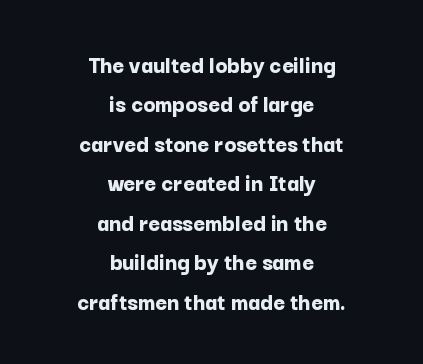
The image shows 25 px bold type, upright; set centered, normal line spacing (1.58x), normal letter spacing, not underlined.
